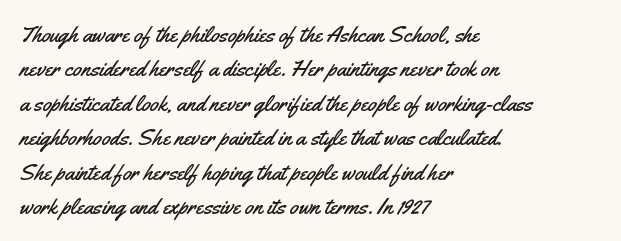
The specimen omits any rule beneath the text block's lines. The line-height multiplier appears to be the usual default. The letters sit at their default tracking, neither squeezed nor spread.
